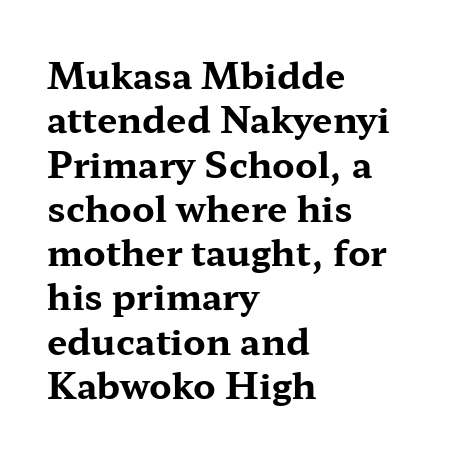
The image shows 36 px bold, wide serif type, upright; set left-aligned, line spacing 1.23x, normal letter spacing, not underlined; medium stroke contrast and a medium x-height.
